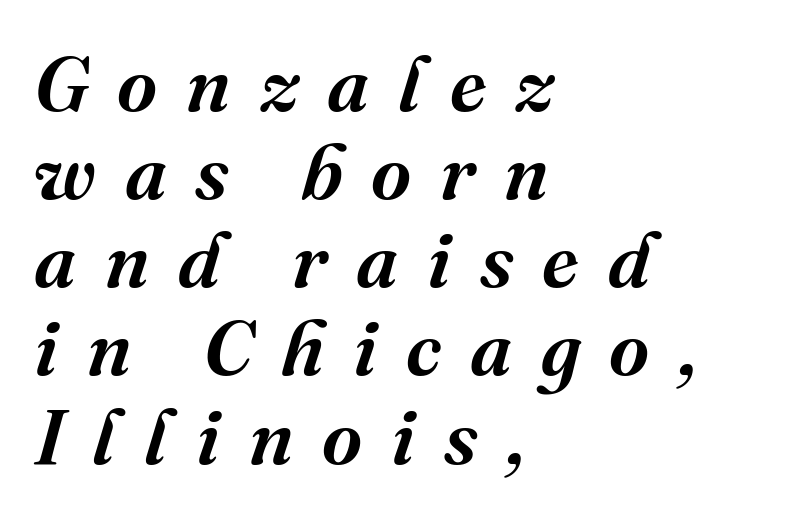
Each letter keeps its own natural width here, so spacing adapts to shape. The passage shown is not underscored anywhere. Serif or sans? Serif — the stroke terminals have little feet. The lines are quadded left. The strokes are fattened partway — semibold, not bold. Notice how descenders almost collide with the ascenders below — that's tight leading.
